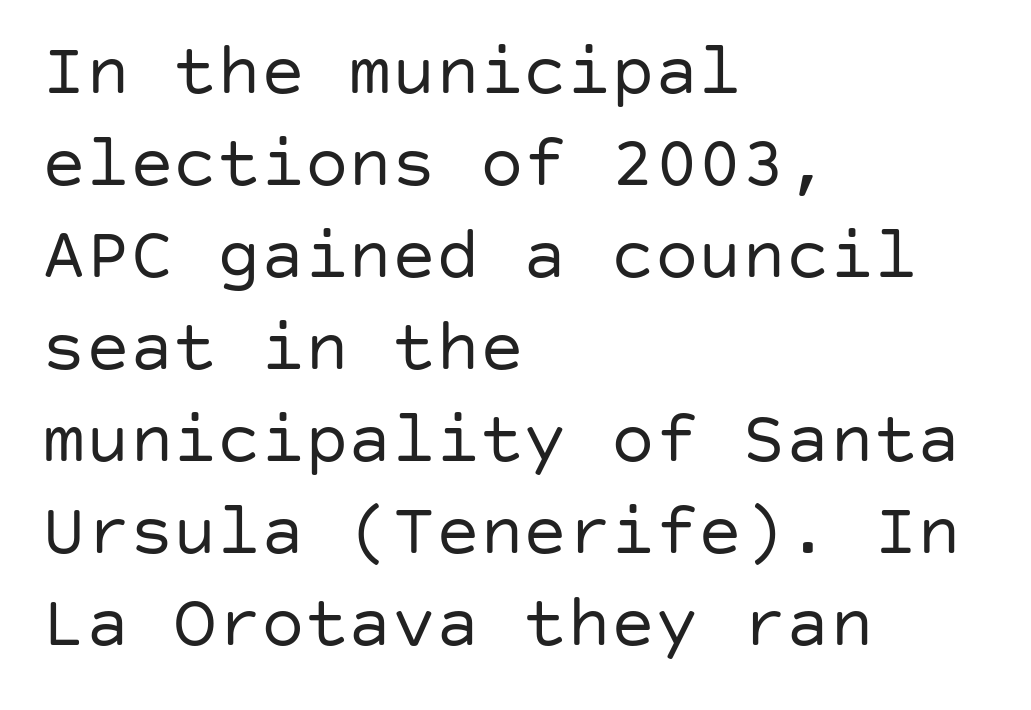
Q: Is the text bold? A: No.
Q: Is the text italic (slanted)? A: No, it is upright.
Q: Is the typeface a serif or a sans-serif typeface? A: Sans-serif.
Q: Is the text underlined? A: No.
Q: How is the paragraph aligned? A: Left-aligned.
Q: Is the spacing between letters normal or unusually wide? A: Normal.
Q: Is the spacing between lines tight, normal or loose? A: Normal.
Q: Width (condensed, normal, or wide)? A: Normal.
Q: Stroke contrast? A: Low.
Q: x-height? A: Large.
